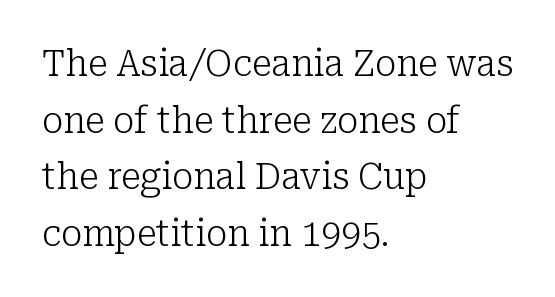
The image shows 36 px light serif type, upright; set left-aligned, normal line spacing (1.57x), normal letter spacing, not underlined; low stroke contrast and a medium x-height.
